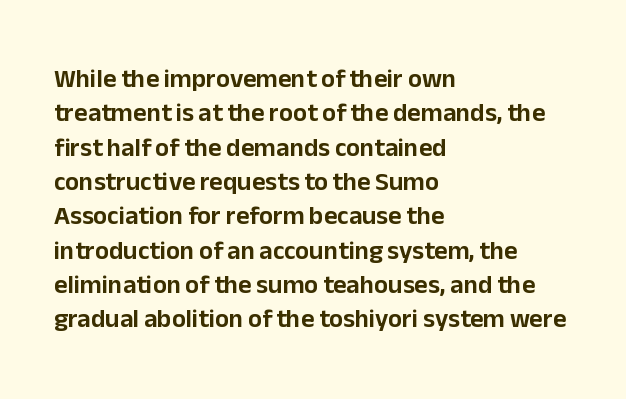
The image shows 26 px text type, upright; set left-aligned, normal line spacing (1.32x), normal letter spacing, not underlined.
